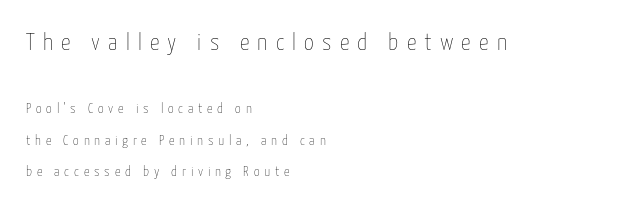
Q: Is the text bold? A: No.
Q: Is the text italic (slanted)? A: No, it is upright.
Q: Is the text underlined? A: No.
Q: How is the paragraph aligned? A: Left-aligned.
Q: Is the spacing between letters normal or unusually wide? A: Unusually wide.
Q: Is the spacing between lines tight, normal or loose? A: Loose.
Q: Which block of text is set in a larger size, the first (top) or the second (bottom)? A: The first (top) one.
